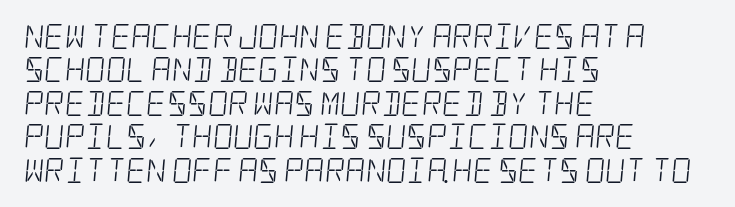
The image shows 25 px text type; set left-aligned, normal line spacing (1.34x), normal letter spacing, not underlined.
